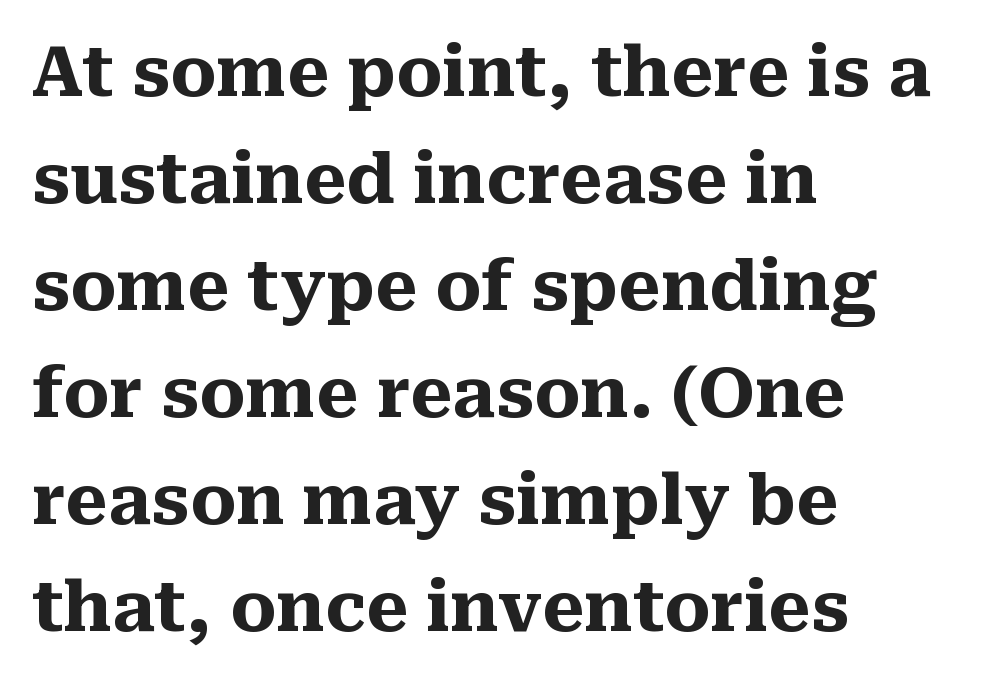
Q: Is the text bold? A: Yes.
Q: Is the text italic (slanted)? A: No, it is upright.
Q: Is the typeface a serif or a sans-serif typeface? A: Serif.
Q: Is the text underlined? A: No.
Q: How is the paragraph aligned? A: Left-aligned.
Q: Is the spacing between letters normal or unusually wide? A: Normal.
Q: Is the spacing between lines tight, normal or loose? A: Normal.
Q: Width (condensed, normal, or wide)? A: Normal.
Q: Stroke contrast? A: Medium.
Q: x-height? A: Medium.
Q: Monospaced? A: No.
